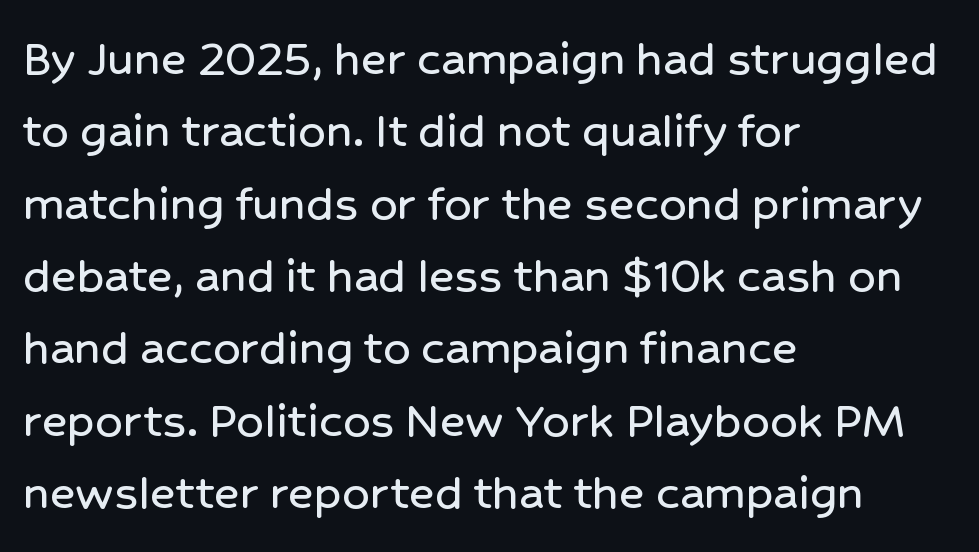
Q: Is the text italic (slanted)? A: No, it is upright.
Q: Is the typeface a serif or a sans-serif typeface? A: Sans-serif.
Q: Is the text underlined? A: No.
Q: How is the paragraph aligned? A: Left-aligned.
Q: Is the spacing between letters normal or unusually wide? A: Normal.
Q: Is the spacing between lines tight, normal or loose? A: Normal.
Q: Width (condensed, normal, or wide)? A: Normal.
Q: Stroke contrast? A: Low.
Q: x-height? A: Medium.
Q: Monospaced? A: No.
